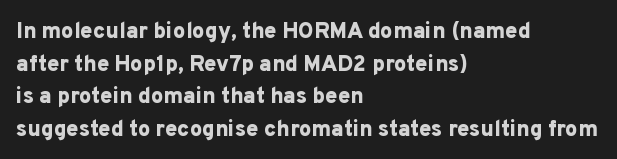
The letters stand straight up with perfectly vertical stems. Vertical spacing — default. Beneath every word, the page is bare. Typeset ragged right — the left edge is the straight one.
